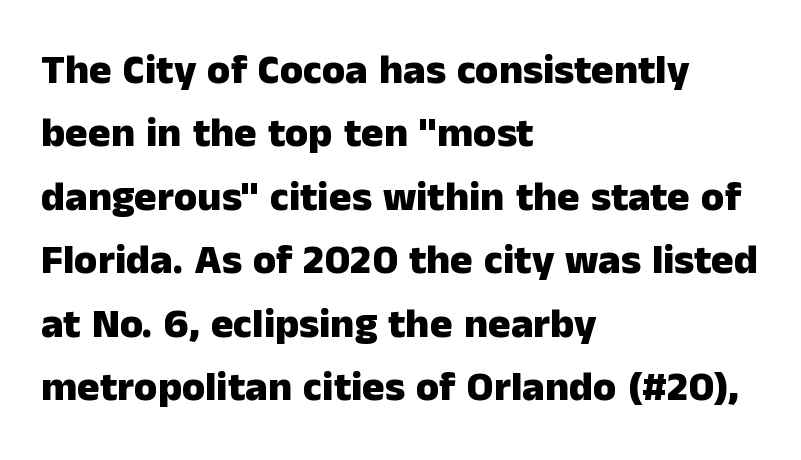
Q: Is the text bold? A: Yes.
Q: Is the text italic (slanted)? A: No, it is upright.
Q: Is the typeface a serif or a sans-serif typeface? A: Sans-serif.
Q: Is the text underlined? A: No.
Q: How is the paragraph aligned? A: Left-aligned.
Q: Is the spacing between letters normal or unusually wide? A: Normal.
Q: Is the spacing between lines tight, normal or loose? A: Normal.
Q: Width (condensed, normal, or wide)? A: Normal.
Q: Stroke contrast? A: Low.
Q: x-height? A: Medium.
Q: Monospaced? A: No.
